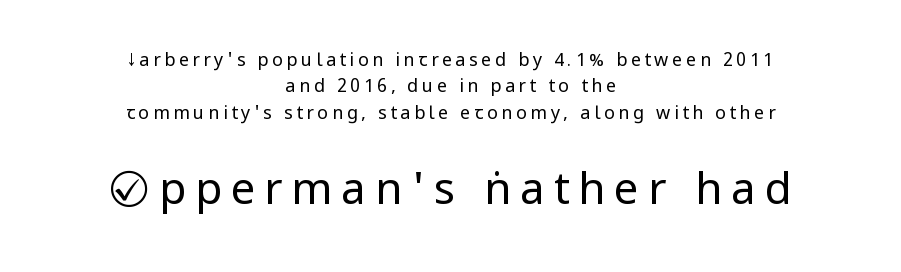
The axis of the letterforms is exactly vertical. The letters in the lower block stand taller than those in the block above. This sample is center-justified, so both line endings float freely. Glance below the letters and you will spot only blank space.
